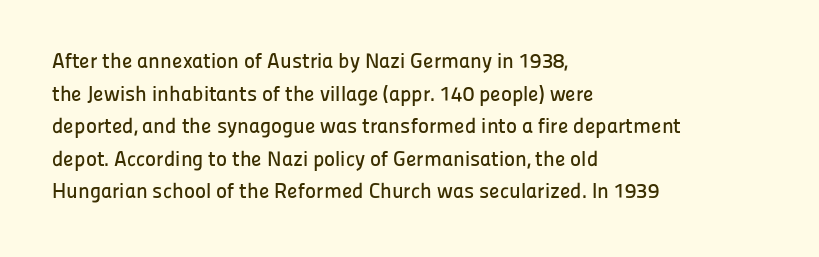
Q: Is the text italic (slanted)? A: No, it is upright.
Q: Is the text underlined? A: No.
Q: How is the paragraph aligned? A: Left-aligned.
Q: Is the spacing between letters normal or unusually wide? A: Normal.
Q: Is the spacing between lines tight, normal or loose? A: Normal.
